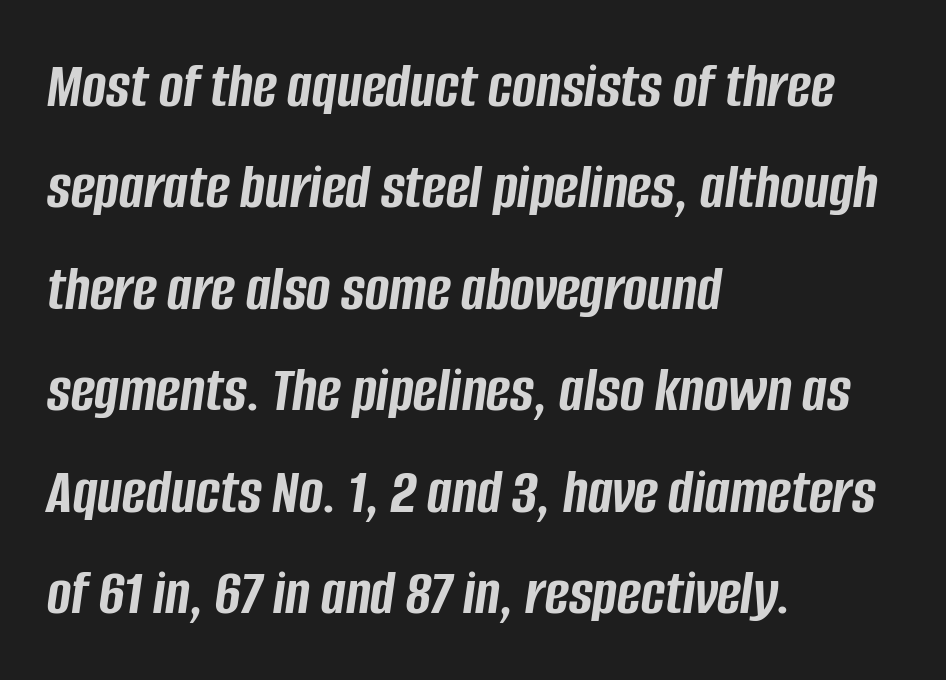
Q: Is the text bold? A: Yes.
Q: Is the text italic (slanted)? A: Yes, it leans right by about 8 degrees.
Q: Is the text underlined? A: No.
Q: How is the paragraph aligned? A: Left-aligned.
Q: Is the spacing between letters normal or unusually wide? A: Normal.
Q: Is the spacing between lines tight, normal or loose? A: Normal.
Q: Width (condensed, normal, or wide)? A: Condensed.
Q: Stroke contrast? A: Low.
Q: x-height? A: Large.
Q: Monospaced? A: No.
